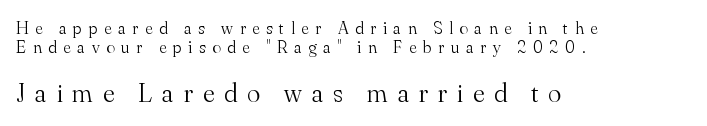
The glyphs are unaccompanied by any horizontal stroke below them. These lines huddle together more closely than default settings would place them. The designer gave the closing block more size than the opening block. Ordinary non-slanted type is in use.
